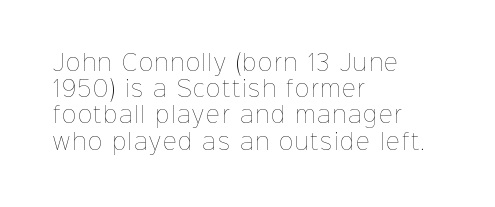
{"italic": "no", "bold": "no", "underline": "no", "align": "left", "line_spacing": "normal", "line_spacing_ratio": 1.25, "glyph_px": 21}
